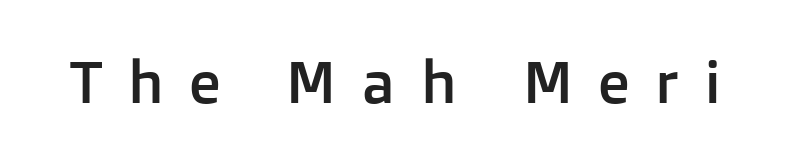
Q: Is the text italic (slanted)? A: No, it is upright.
Q: Is the typeface a serif or a sans-serif typeface? A: Sans-serif.
Q: Is the text underlined? A: No.
Q: Is the spacing between letters normal or unusually wide? A: Unusually wide.
Q: Width (condensed, normal, or wide)? A: Normal.
Q: Stroke contrast? A: Low.
Q: x-height? A: Medium.
Q: Monospaced? A: No.
